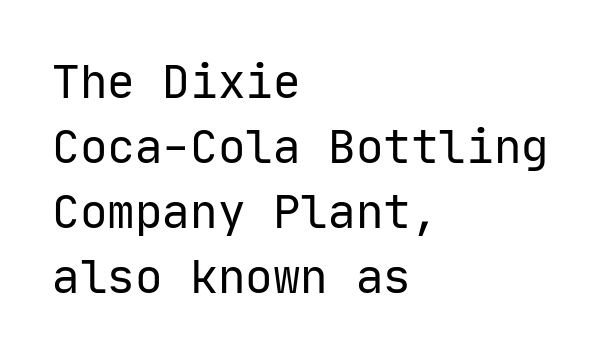
Q: Is the text bold? A: No.
Q: Is the text italic (slanted)? A: No, it is upright.
Q: Is the typeface a serif or a sans-serif typeface? A: Sans-serif.
Q: Is the text underlined? A: No.
Q: How is the paragraph aligned? A: Left-aligned.
Q: Is the spacing between letters normal or unusually wide? A: Normal.
Q: Is the spacing between lines tight, normal or loose? A: Normal.
Q: Width (condensed, normal, or wide)? A: Normal.
Q: Stroke contrast? A: Low.
Q: x-height? A: Medium.
Q: Monospaced? A: Yes.
